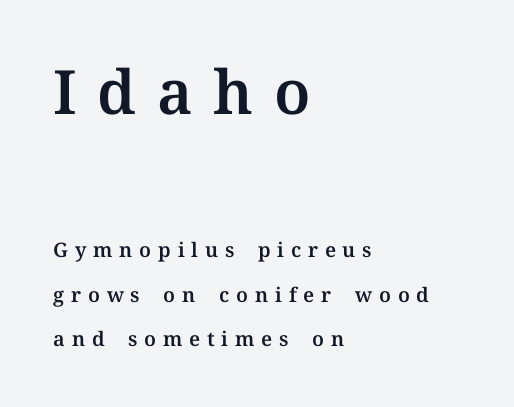
Q: Is the text italic (slanted)? A: No, it is upright.
Q: Is the typeface a serif or a sans-serif typeface? A: Serif.
Q: Is the text underlined? A: No.
Q: How is the paragraph aligned? A: Left-aligned.
Q: Is the spacing between letters normal or unusually wide? A: Unusually wide.
Q: Is the spacing between lines tight, normal or loose? A: Loose.
Q: Which block of text is set in a larger size, the first (top) or the second (bottom)? A: The first (top) one.
Q: Width (condensed, normal, or wide)? A: Normal.
Q: Stroke contrast? A: Medium.
Q: x-height? A: Medium.
Q: Monospaced? A: No.
